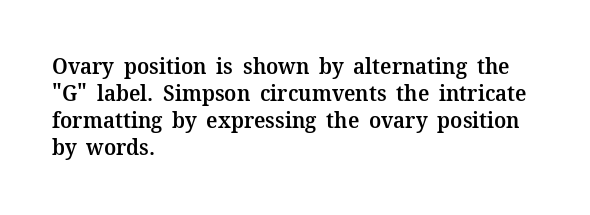
Q: Is the text bold? A: Semi-bold.
Q: Is the text italic (slanted)? A: No, it is upright.
Q: Is the text underlined? A: No.
Q: How is the paragraph aligned? A: Left-aligned.
Q: Is the spacing between letters normal or unusually wide? A: Normal.
